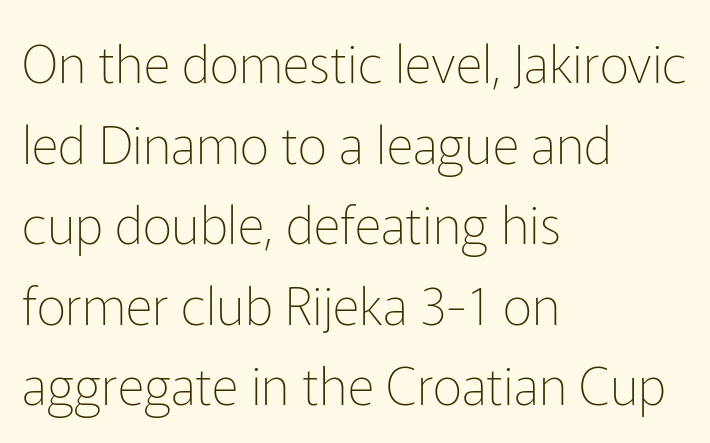
You could not count columns in this text — the font is proportionally spaced. Observe the absence of serifs on each vertical stroke in this sample. Style check: upright. Just letters on the line, the space beneath them empty. A quiet, ordinary-to-light weight characterises the typeface.
